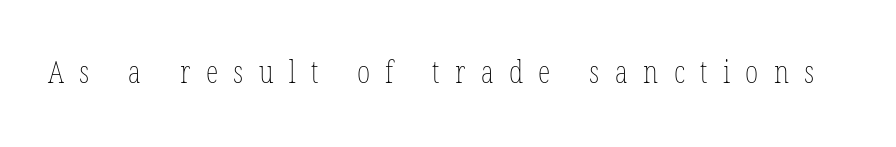
{"italic": "no", "bold": "no", "weight": "thin", "width": "condensed", "stroke_contrast": "low", "x_height": "medium", "monospaced": "no", "underline": "no", "letter_spacing": "wide", "letter_spacing_em": 0.48, "glyph_px": 32}
